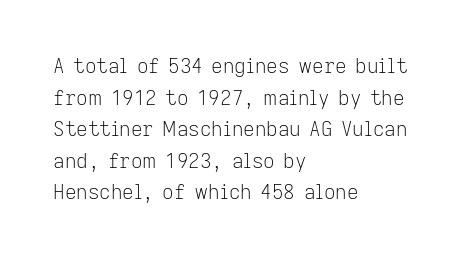
Q: Is the text bold? A: No.
Q: Is the text italic (slanted)? A: No, it is upright.
Q: Is the text underlined? A: No.
Q: How is the paragraph aligned? A: Left-aligned.
Q: Is the spacing between letters normal or unusually wide? A: Normal.
Q: Is the spacing between lines tight, normal or loose? A: Normal.
